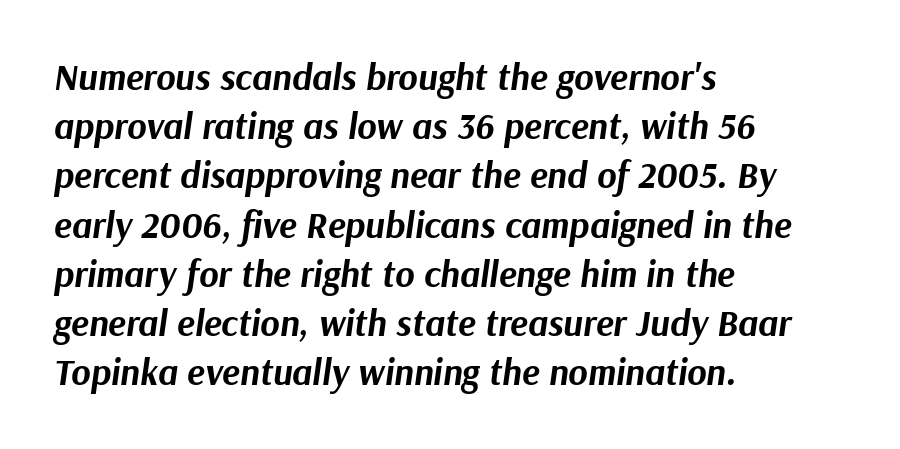
{"italic": "yes", "lean": "right", "slant_degrees": 9, "bold": "yes", "weight": "bold", "width": "normal", "stroke_contrast": "medium", "x_height": "medium", "monospaced": "no", "underline": "no", "align": "left", "line_spacing": "normal", "line_spacing_ratio": 1.33, "letter_spacing": "normal", "letter_spacing_em": 0.0, "glyph_px": 37}
